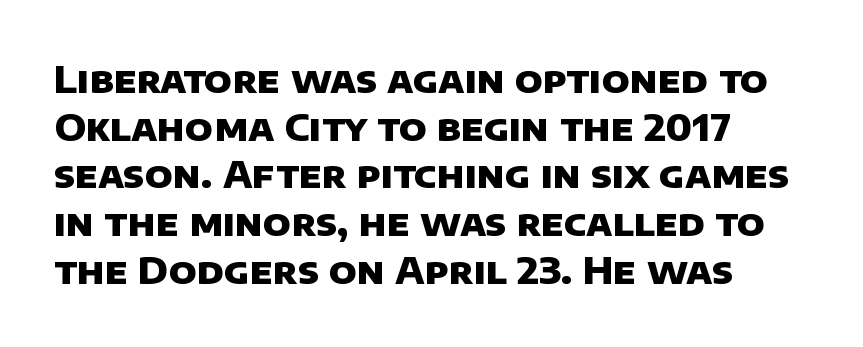
Does the copy run flush right? No — it runs flush left. In terms of letterform style, serifs are entirely absent. Tracking here is standard; glyphs follow each other at the usual distance. Only glyphs here, with clear space below each row. Regarding leading, the lines here are spaced in the standard way. Caption: bold face, heavy strokes.
